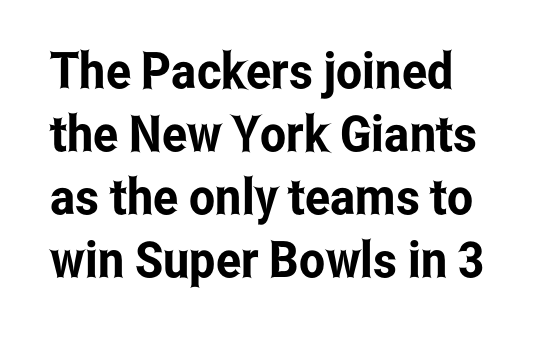
Q: Is the text italic (slanted)? A: No, it is upright.
Q: Is the typeface a serif or a sans-serif typeface? A: Sans-serif.
Q: Is the text underlined? A: No.
Q: How is the paragraph aligned? A: Left-aligned.
Q: Is the spacing between letters normal or unusually wide? A: Normal.
Q: Is the spacing between lines tight, normal or loose? A: Normal.
Q: Width (condensed, normal, or wide)? A: Condensed.
Q: Stroke contrast? A: Low.
Q: x-height? A: Medium.
Q: Monospaced? A: No.
